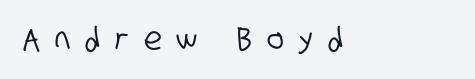
Q: Is the typeface a serif or a sans-serif typeface? A: Sans-serif.
Q: Is the text underlined? A: No.
Q: How is the paragraph aligned? A: Left-aligned.
Q: Is the spacing between letters normal or unusually wide? A: Unusually wide.
Q: Width (condensed, normal, or wide)? A: Condensed.
Q: Stroke contrast? A: Low.
Q: x-height? A: Large.
Q: Monospaced? A: No.
